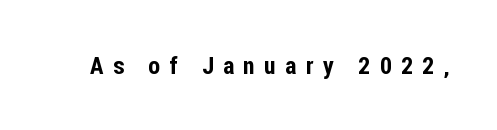
Q: Is the text italic (slanted)? A: No, it is upright.
Q: Is the text underlined? A: No.
Q: Is the spacing between letters normal or unusually wide? A: Unusually wide.
